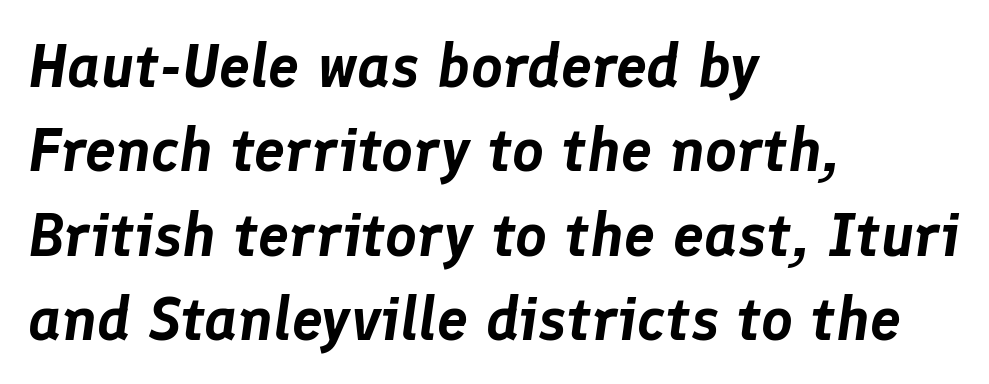
Q: Is the text italic (slanted)? A: Yes, it leans right by about 8 degrees.
Q: Is the text underlined? A: No.
Q: How is the paragraph aligned? A: Left-aligned.
Q: Is the spacing between letters normal or unusually wide? A: Normal.
Q: Is the spacing between lines tight, normal or loose? A: Normal.
Q: Width (condensed, normal, or wide)? A: Normal.
Q: Stroke contrast? A: Low.
Q: x-height? A: Medium.
Q: Monospaced? A: No.
